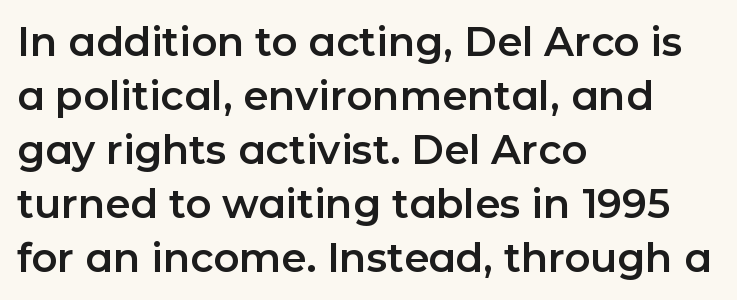
Q: Is the text italic (slanted)? A: No, it is upright.
Q: Is the typeface a serif or a sans-serif typeface? A: Sans-serif.
Q: Is the text underlined? A: No.
Q: How is the paragraph aligned? A: Left-aligned.
Q: Is the spacing between letters normal or unusually wide? A: Normal.
Q: Is the spacing between lines tight, normal or loose? A: Normal.
Q: Width (condensed, normal, or wide)? A: Normal.
Q: Stroke contrast? A: Low.
Q: x-height? A: Medium.
Q: Monospaced? A: No.
